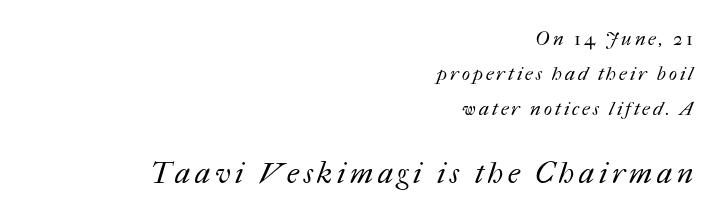
The image shows 29 px regular-weight type; set right-aligned, line spacing 1.85x, not underlined; the second (bottom) block is 1.53x larger; medium stroke contrast and a medium x-height.
